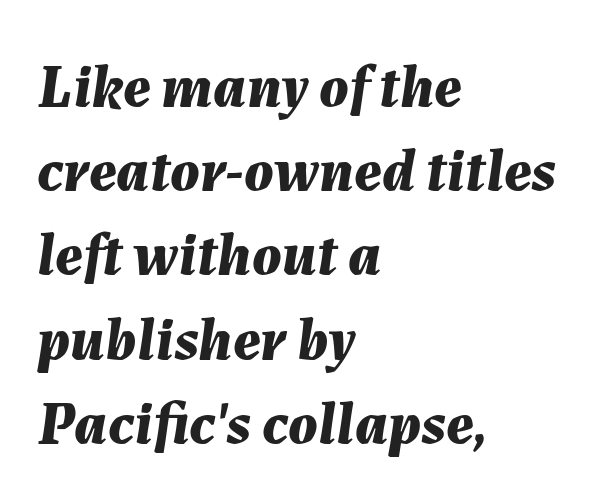
The image shows 61 px bold type, italic (leaning right); set left-aligned, normal line spacing (1.38x), normal letter spacing, not underlined; medium stroke contrast and a medium x-height.
